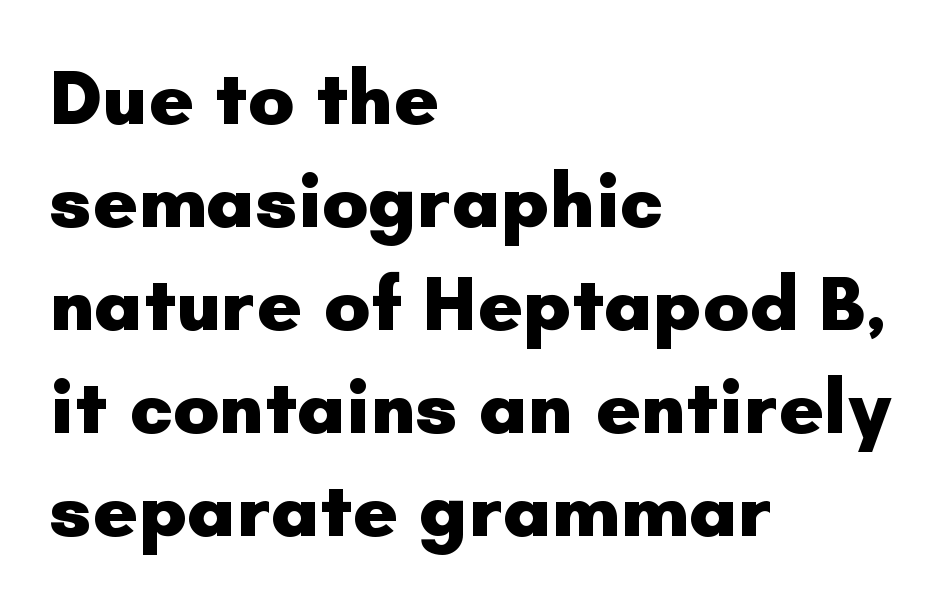
The image shows 78 px heavy sans-serif type, upright; set left-aligned, normal line spacing (1.32x), normal letter spacing, not underlined; low stroke contrast and a small x-height.
